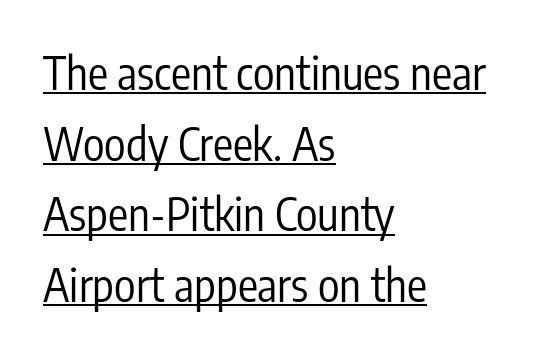
Q: Is the text bold? A: No.
Q: Is the text italic (slanted)? A: No, it is upright.
Q: Is the typeface a serif or a sans-serif typeface? A: Sans-serif.
Q: Is the text underlined? A: Yes.
Q: How is the paragraph aligned? A: Left-aligned.
Q: Is the spacing between letters normal or unusually wide? A: Normal.
Q: Is the spacing between lines tight, normal or loose? A: Normal.
Q: Width (condensed, normal, or wide)? A: Condensed.
Q: Stroke contrast? A: Low.
Q: x-height? A: Medium.
Q: Monospaced? A: No.
